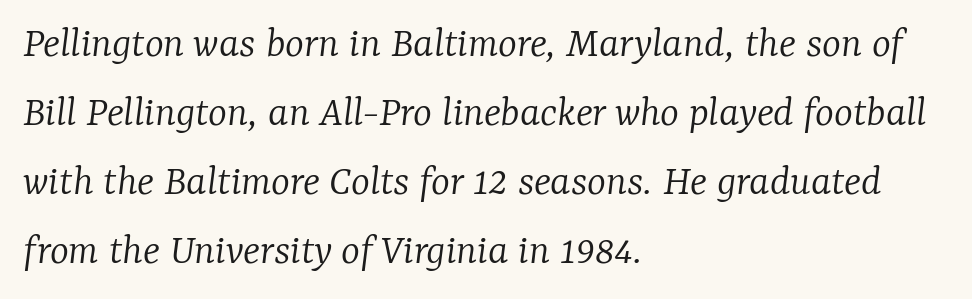
{"serif": "yes", "italic": "yes", "lean": "right", "slant_degrees": 7, "bold": "no", "weight": "light", "width": "normal", "stroke_contrast": "low", "x_height": "medium", "monospaced": "no", "underline": "no", "align": "left", "line_spacing": "normal", "line_spacing_ratio": 1.53, "letter_spacing": "normal", "letter_spacing_em": 0.0, "glyph_px": 45}
